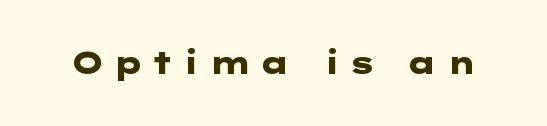
{"serif": "no", "italic": "no", "bold": "yes", "weight": "heavy", "width": "wide", "stroke_contrast": "low", "x_height": "medium", "underline": "no", "letter_spacing": "wide", "letter_spacing_em": 0.25, "glyph_px": 30}
